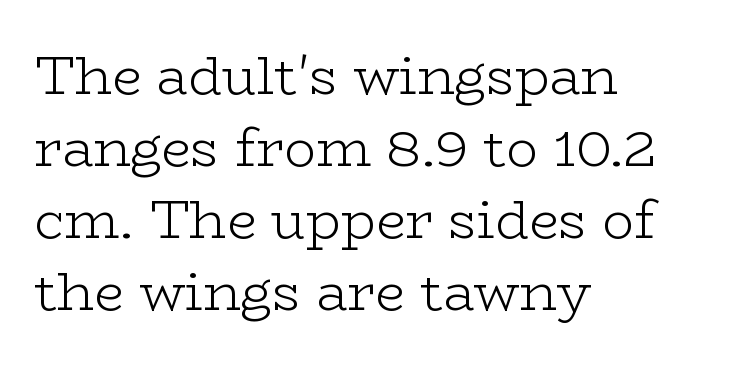
{"serif": "yes", "italic": "no", "bold": "no", "weight": "light", "width": "wide", "stroke_contrast": "low", "x_height": "medium", "monospaced": "no", "underline": "no", "align": "left", "line_spacing": "normal", "line_spacing_ratio": 1.36, "letter_spacing": "normal", "letter_spacing_em": 0.0, "glyph_px": 53}
